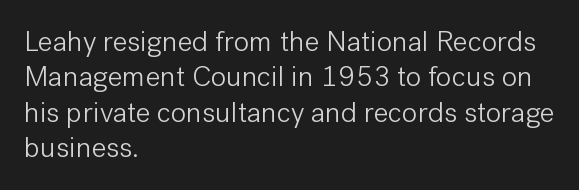
The rag falls on the right side of this text block. The passage shown is typeset with a sans-serif family. Do the letters lean? They stand straight. The gap between lines stays unmarked. Is this a fixed-width face? No — the glyphs have proportional, varying widths.
